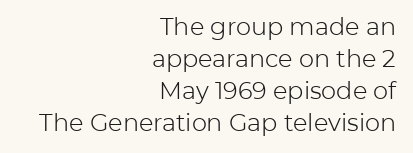
{"italic": "no", "bold": "no", "underline": "no", "align": "right", "line_spacing": "normal", "line_spacing_ratio": 1.33, "letter_spacing": "normal", "letter_spacing_em": 0.0, "glyph_px": 24}
